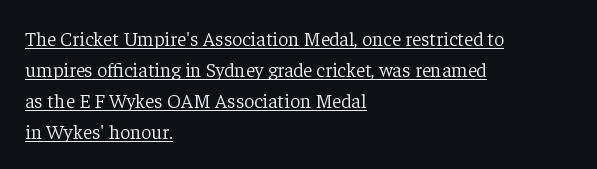
Q: Is the text bold? A: No.
Q: Is the text italic (slanted)? A: No, it is upright.
Q: Is the text underlined? A: Yes.
Q: How is the paragraph aligned? A: Left-aligned.
Q: Is the spacing between letters normal or unusually wide? A: Normal.
Q: Is the spacing between lines tight, normal or loose? A: Normal.
